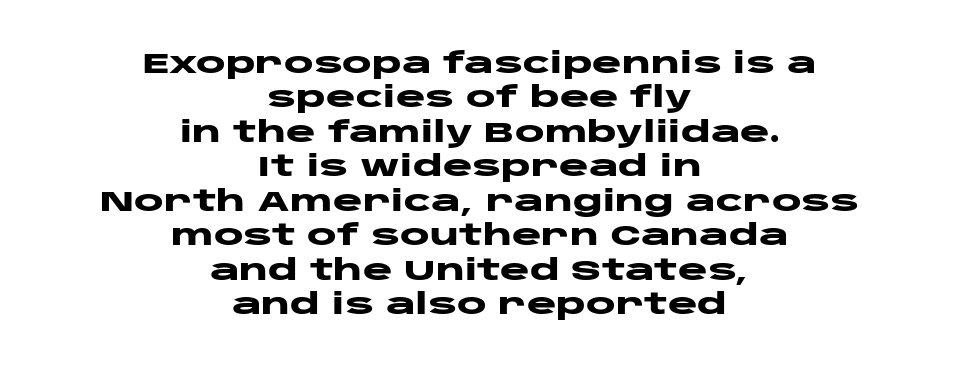
{"serif": "no", "italic": "no", "bold": "yes", "weight": "heavy", "width": "wide", "stroke_contrast": "low", "x_height": "large", "monospaced": "no", "underline": "no", "align": "center", "line_spacing_ratio": 1.23, "letter_spacing": "normal", "letter_spacing_em": 0.0, "glyph_px": 28}
